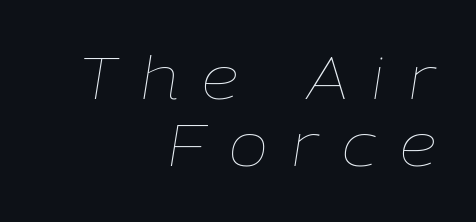
The text block is weighted toward the right margin, trailing off unevenly leftward. Yep, that's italic — everything's leaning. The rendering inserts visible extra space after every character. The letters advance in unequal steps, a hallmark of proportional type. The space between consecutive lines is stingy. Glance below the letters and you will spot only blank space.
